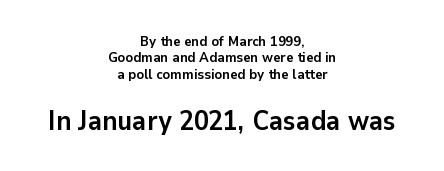
Notice how thick the strokes are: this is what a full bold looks like. The strip under each line holds only bare page. The letters stand upright; this is a roman face. Notice how the passage keeps no hard edge, just a central spine. Which of the two is more prominent by size? The second, at the bottom.
